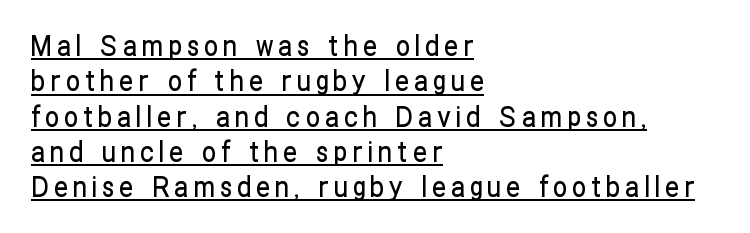
The designer went with a sans here, leaving each stem footless. A typesetter would call this proportional, since set widths differ per character. Casual observation: everything's shoved over to the left. When letters stand straight like this, we call the style roman or upright.
